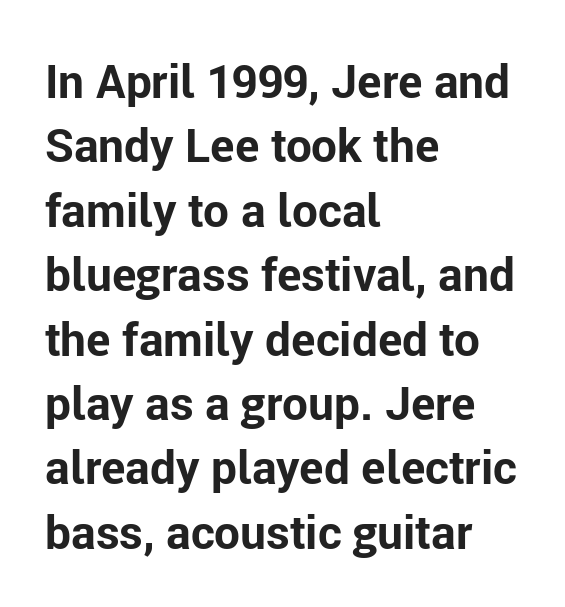
The image shows 46 px bold sans-serif type, upright; set left-aligned, normal line spacing (1.4x), normal letter spacing, not underlined; low stroke contrast and a medium x-height.
